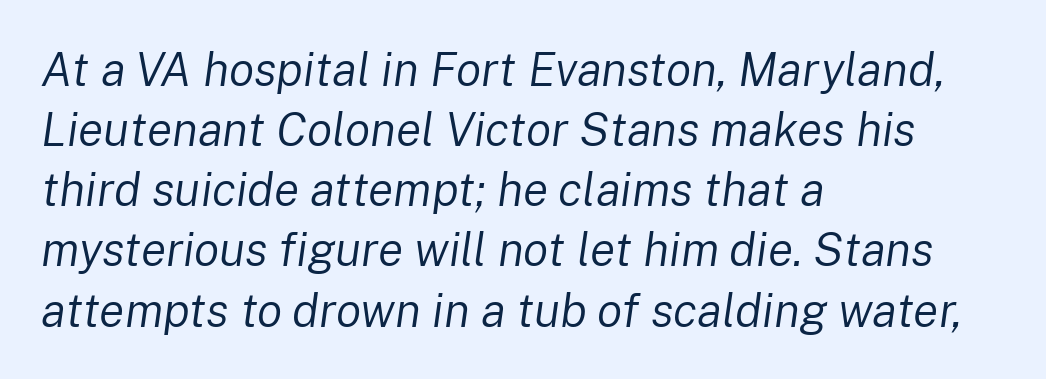
Students, observe: this is what conventionally led text looks like. The letters sit at their default tracking, neither squeezed nor spread. Spacing verdict: proportional, widths tailored to each character. Glance below the letters and you will spot only blank space. Is the type slanted? Yes — the strokes lean at a clear angle.
